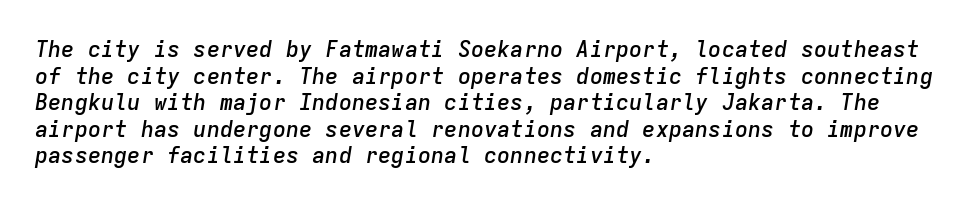
{"italic": "yes", "lean": "right", "slant_degrees": 9, "bold": "semi", "underline": "no", "align": "left", "line_spacing_ratio": 1.21, "letter_spacing": "normal", "letter_spacing_em": 0.0, "glyph_px": 22}
